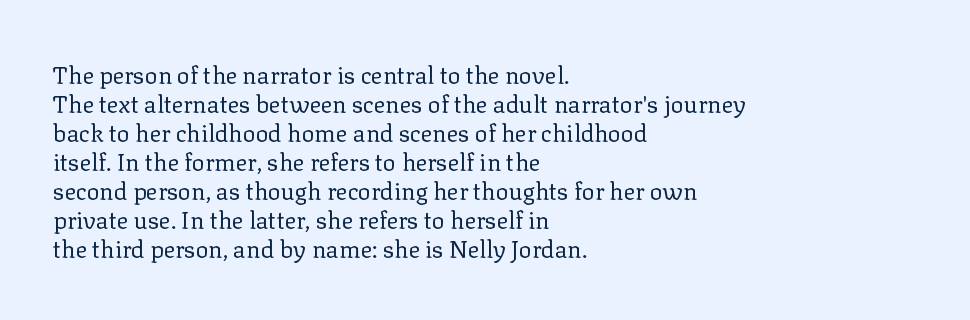
The image shows 24 px text type, upright; set left-aligned, line spacing 1.21x, normal letter spacing, not underlined.
